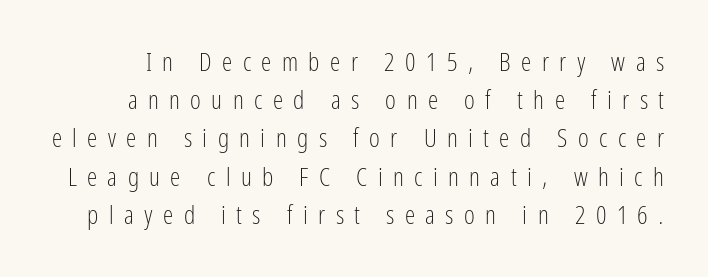
The image shows 26 px text type, upright; set normal line spacing (1.47x), unusually wide letter spacing (+0.4 em), not underlined.
